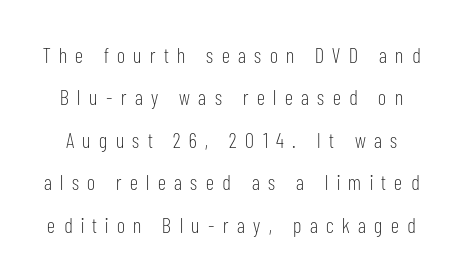
{"italic": "no", "bold": "no", "underline": "no", "line_spacing": "loose", "line_spacing_ratio": 2.02, "letter_spacing": "wide", "letter_spacing_em": 0.4, "glyph_px": 21}
